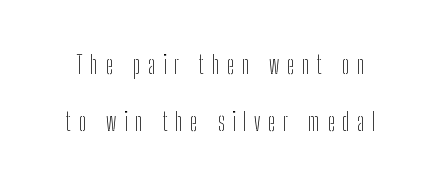
Q: Is the text bold? A: No.
Q: Is the text italic (slanted)? A: No, it is upright.
Q: Is the text underlined? A: No.
Q: Is the spacing between letters normal or unusually wide? A: Unusually wide.
Q: Is the spacing between lines tight, normal or loose? A: Loose.
